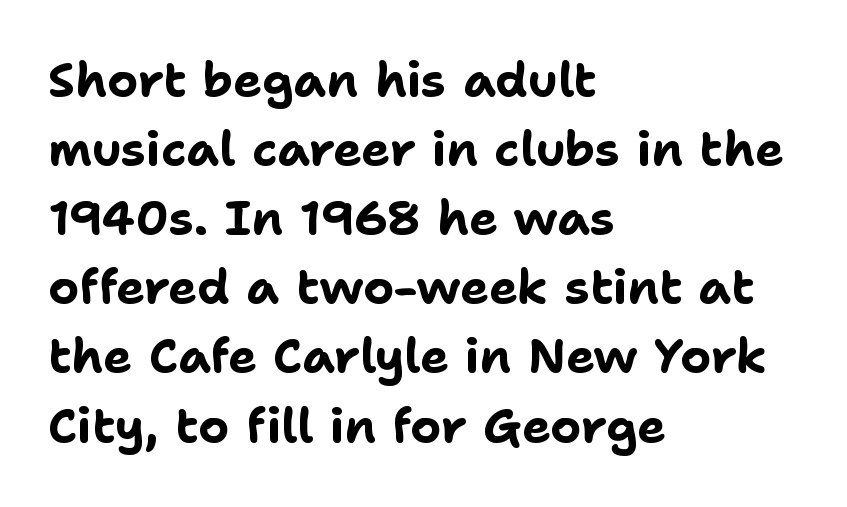
These lines were composed using upright roman letters. The rendering uses a moderate line-height, typical for paragraphs. The paragraph has a hard left edge and a soft right edge. Is the letter spacing exaggerated? No — it looks like the ordinary default. The sample has been set heavy, in full bold. Plain, unruled lines of type.
